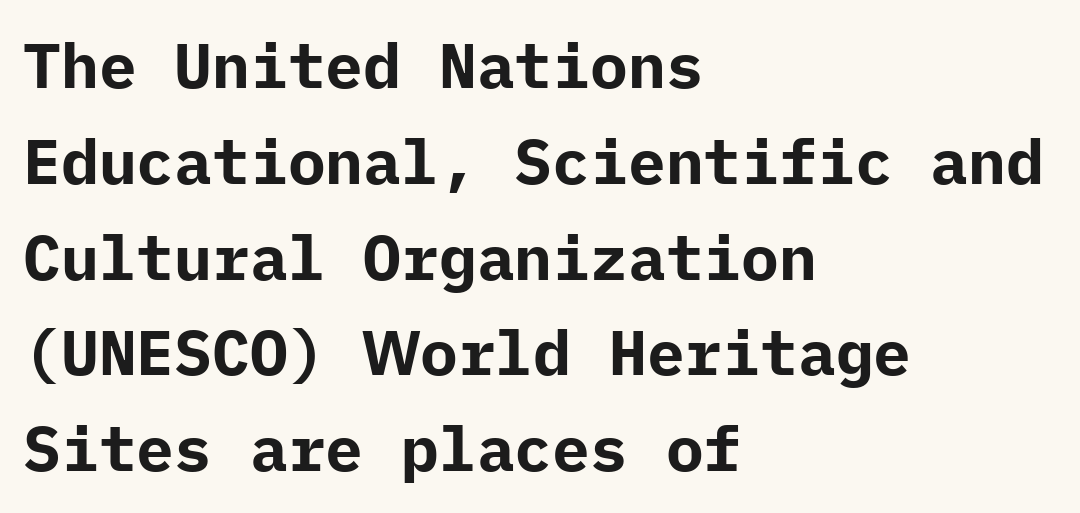
Q: Is the text bold? A: Yes.
Q: Is the text italic (slanted)? A: No, it is upright.
Q: Is the typeface a serif or a sans-serif typeface? A: Sans-serif.
Q: Is the text underlined? A: No.
Q: How is the paragraph aligned? A: Left-aligned.
Q: Is the spacing between letters normal or unusually wide? A: Normal.
Q: Is the spacing between lines tight, normal or loose? A: Normal.
Q: Width (condensed, normal, or wide)? A: Normal.
Q: Stroke contrast? A: Low.
Q: x-height? A: Medium.
